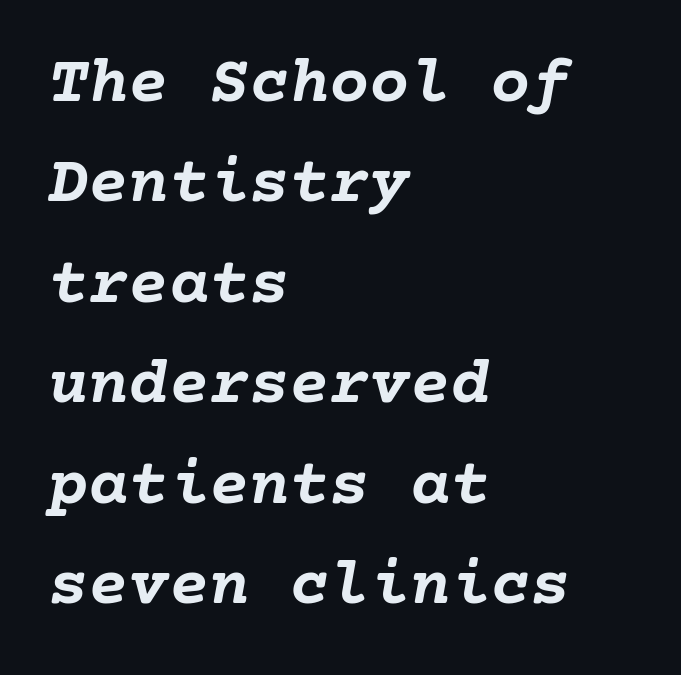
The image shows 67 px semibold type, italic (leaning right); set left-aligned, normal line spacing (1.5x), normal letter spacing, not underlined; low stroke contrast and a medium x-height.
